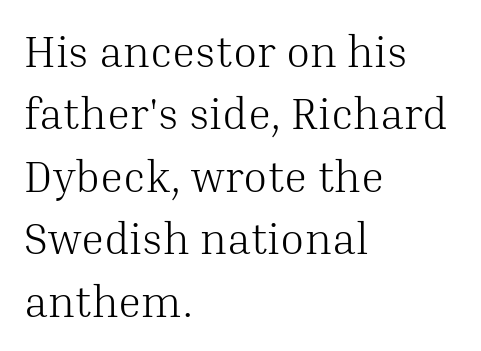
The image shows 44 px light serif type, upright; set left-aligned, normal line spacing (1.42x), normal letter spacing, not underlined; medium stroke contrast and a medium x-height.
